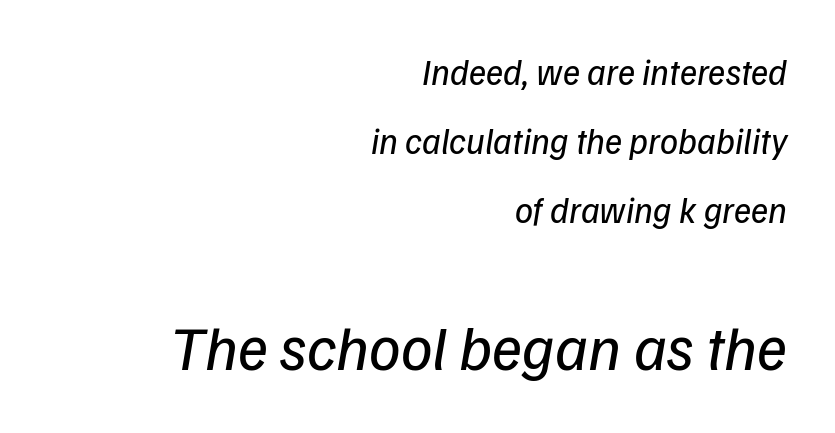
The image shows 63 px regular-weight sans-serif type; set right-aligned, loose line spacing (1.91x), normal letter spacing, not underlined; the second (bottom) block is 1.75x larger; low stroke contrast and a medium x-height.
